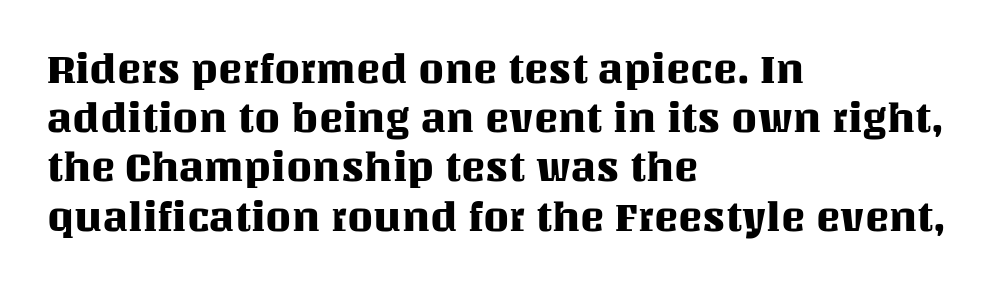
{"italic": "no", "width": "normal", "stroke_contrast": "medium", "x_height": "large", "monospaced": "no", "underline": "no", "align": "left", "line_spacing_ratio": 1.2, "letter_spacing": "normal", "letter_spacing_em": 0.0, "glyph_px": 41}
